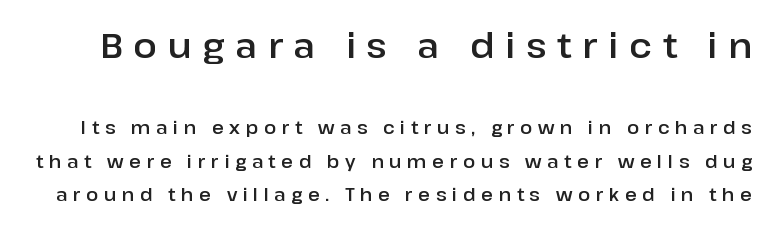
The rendering uses natural spacing where letterforms have individual widths. How are the letters spaced? Widely, with obvious added tracking. Size hierarchy here favors the leading block over the trailing one. Unlike italic type, these characters show no tilt at all.
